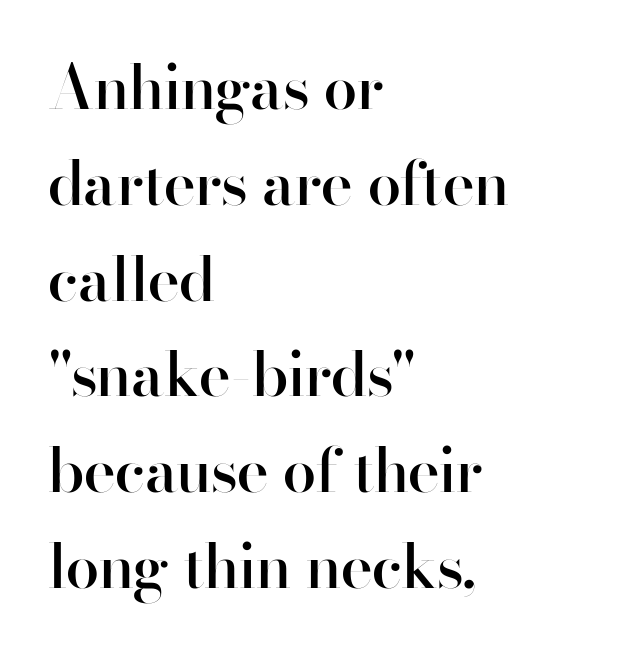
Q: Is the text bold? A: Semi-bold.
Q: Is the text italic (slanted)? A: No, it is upright.
Q: Is the typeface a serif or a sans-serif typeface? A: Sans-serif.
Q: Is the text underlined? A: No.
Q: How is the paragraph aligned? A: Left-aligned.
Q: Is the spacing between letters normal or unusually wide? A: Normal.
Q: Is the spacing between lines tight, normal or loose? A: Normal.
Q: Width (condensed, normal, or wide)? A: Normal.
Q: Stroke contrast? A: High.
Q: x-height? A: Small.
Q: Monospaced? A: No.
